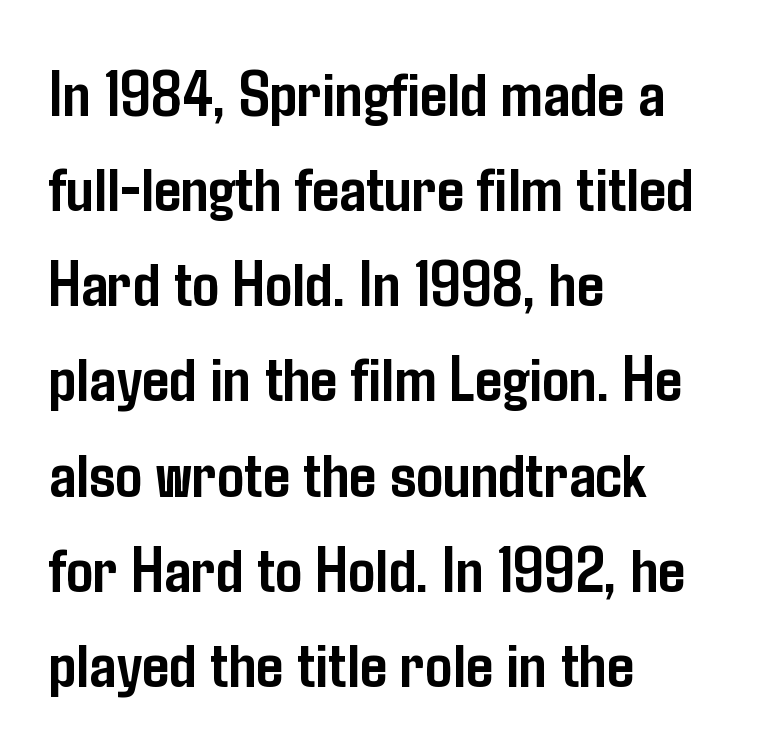
{"serif": "no", "italic": "no", "bold": "yes", "weight": "semibold", "width": "condensed", "stroke_contrast": "low", "x_height": "medium", "monospaced": "no", "underline": "no", "align": "left", "line_spacing": "normal", "line_spacing_ratio": 1.42, "letter_spacing": "normal", "letter_spacing_em": 0.0, "glyph_px": 67}
